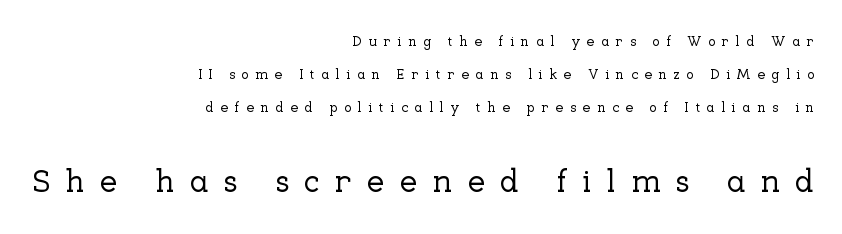
{"serif": "yes", "italic": "no", "width": "normal", "stroke_contrast": "low", "x_height": "medium", "monospaced": "no", "underline": "no", "align": "right", "line_spacing": "loose", "line_spacing_ratio": 2.34, "letter_spacing": "wide", "letter_spacing_em": 0.46, "larger_block": "second", "size_ratio": 2.29, "glyph_px": 32}
